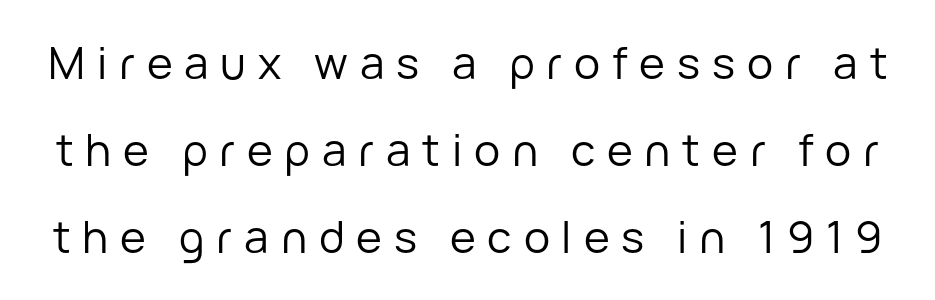
Q: Is the text bold? A: No.
Q: Is the text italic (slanted)? A: No, it is upright.
Q: Is the typeface a serif or a sans-serif typeface? A: Sans-serif.
Q: Is the text underlined? A: No.
Q: Is the spacing between letters normal or unusually wide? A: Unusually wide.
Q: Is the spacing between lines tight, normal or loose? A: Loose.
Q: Width (condensed, normal, or wide)? A: Normal.
Q: Stroke contrast? A: Low.
Q: x-height? A: Medium.
Q: Monospaced? A: No.
